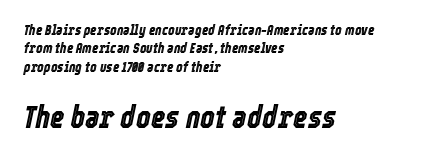
Does extra space separate the letters? No, they use regular spacing. Which chunk is bigger? The second one — the bottom block dwarfs the top. Proportional: the letters do not fall into vertical columns. Leading: standard.
